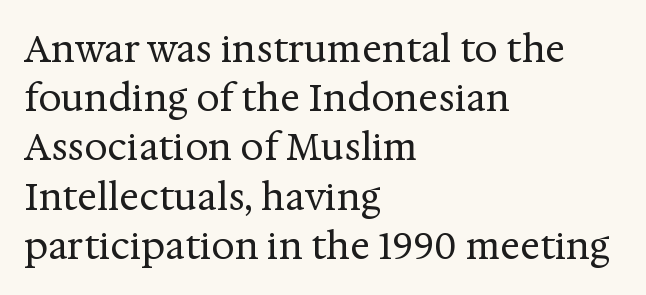
The specimen omits any rule beneath the text block's lines. Each letter keeps its own natural width here, so spacing adapts to shape. Every character sits straight up, as roman type does. Weight class: somewhere from thin through regular. Nobody touched the tracking dial on this one. If you measured baseline to baseline, you'd find a middling distance.
